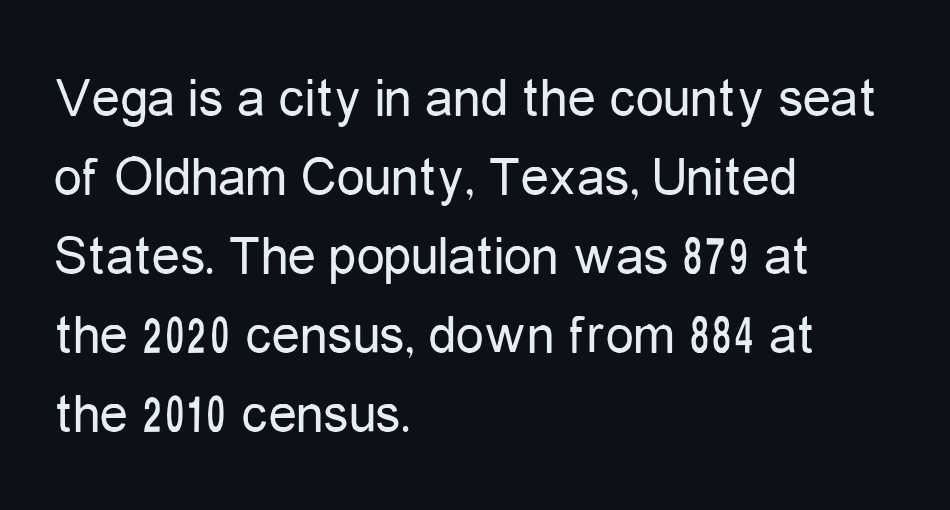
{"serif": "no", "italic": "no", "bold": "no", "weight": "regular", "width": "condensed", "stroke_contrast": "low", "x_height": "medium", "monospaced": "no", "underline": "no", "align": "left", "line_spacing": "normal", "line_spacing_ratio": 1.41, "letter_spacing": "normal", "letter_spacing_em": 0.0, "glyph_px": 56}
